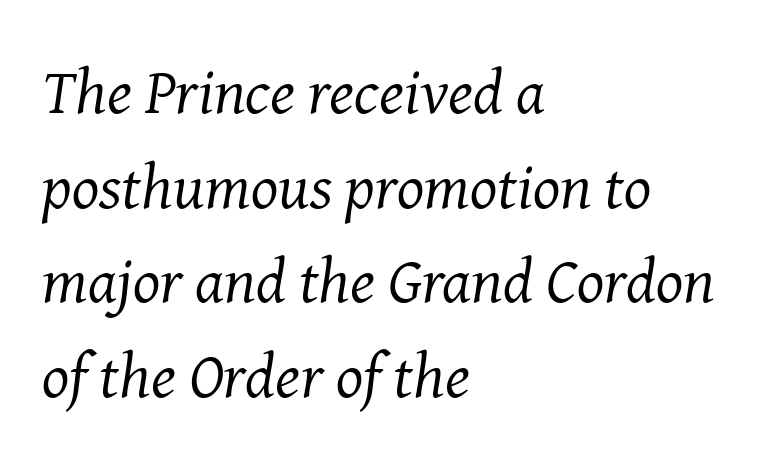
Q: Is the text bold? A: No.
Q: Is the text italic (slanted)? A: Yes, it leans right by about 8 degrees.
Q: Is the typeface a serif or a sans-serif typeface? A: Serif.
Q: Is the text underlined? A: No.
Q: How is the paragraph aligned? A: Left-aligned.
Q: Is the spacing between letters normal or unusually wide? A: Normal.
Q: Is the spacing between lines tight, normal or loose? A: Normal.
Q: Width (condensed, normal, or wide)? A: Normal.
Q: Stroke contrast? A: Medium.
Q: x-height? A: Medium.
Q: Monospaced? A: No.
